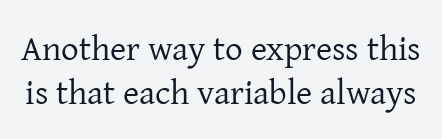
The image shows 35 px regular-weight serif type, upright; set normal line spacing (1.26x), normal letter spacing, not underlined; low stroke contrast and a medium x-height.
